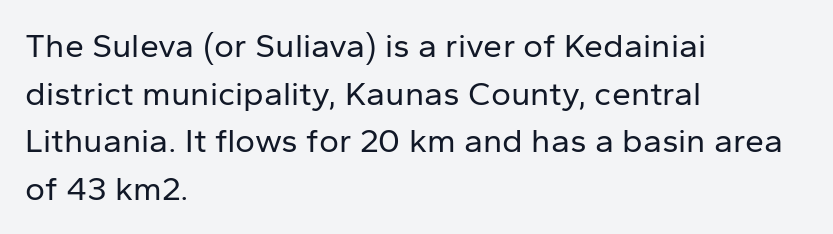
The image shows 34 px regular-weight sans-serif type, upright; set left-aligned, normal line spacing (1.4x), normal letter spacing, not underlined; low stroke contrast and a medium x-height.
